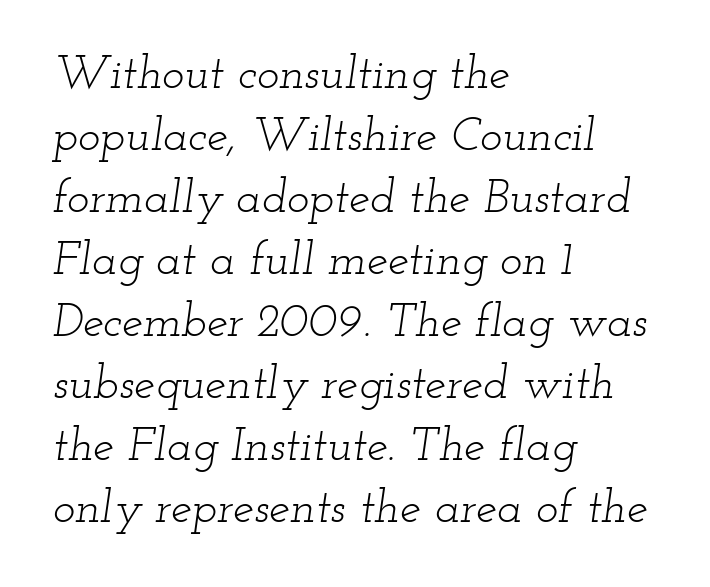
{"serif": "yes", "italic": "yes", "lean": "right", "slant_degrees": 12, "bold": "no", "weight": "light", "width": "wide", "stroke_contrast": "low", "x_height": "small", "monospaced": "no", "underline": "no", "align": "left", "line_spacing": "normal", "line_spacing_ratio": 1.32, "letter_spacing": "normal", "letter_spacing_em": 0.0, "glyph_px": 47}
